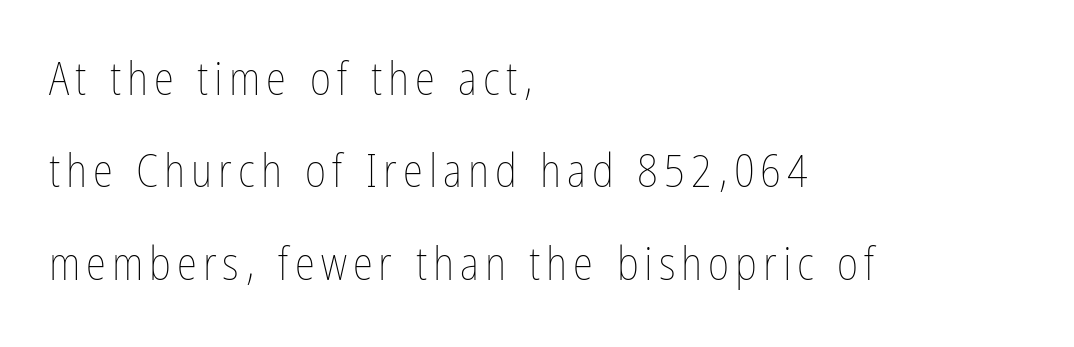
Q: Is the text bold? A: No.
Q: Is the text italic (slanted)? A: No, it is upright.
Q: Is the text underlined? A: No.
Q: How is the paragraph aligned? A: Left-aligned.
Q: Is the spacing between lines tight, normal or loose? A: Loose.
Q: Width (condensed, normal, or wide)? A: Condensed.
Q: Stroke contrast? A: Low.
Q: x-height? A: Medium.
Q: Monospaced? A: No.
